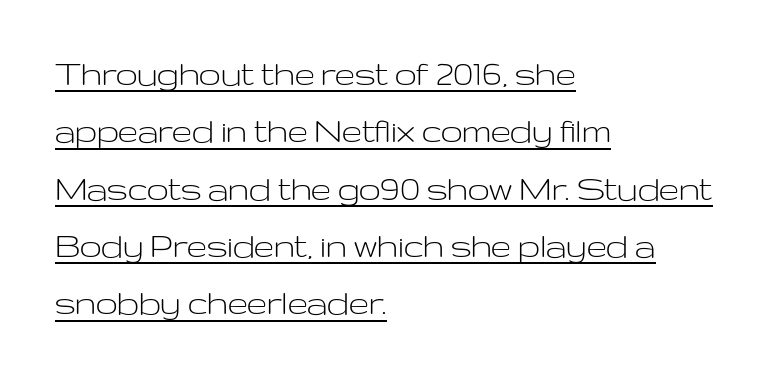
The image shows 39 px light, wide sans-serif type, upright; set left-aligned, normal line spacing (1.47x), normal letter spacing, underlined; low stroke contrast and a medium x-height.
